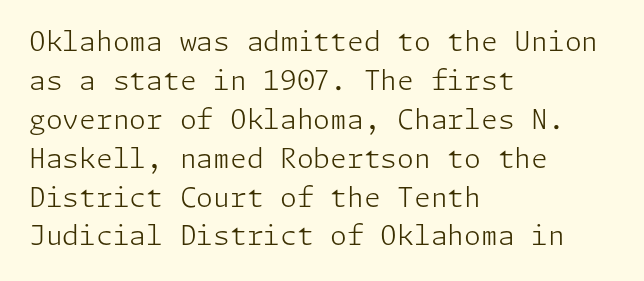
{"italic": "no", "bold": "no", "underline": "no", "align": "left", "line_spacing": "normal", "line_spacing_ratio": 1.44, "letter_spacing": "normal", "letter_spacing_em": 0.0, "glyph_px": 27}
